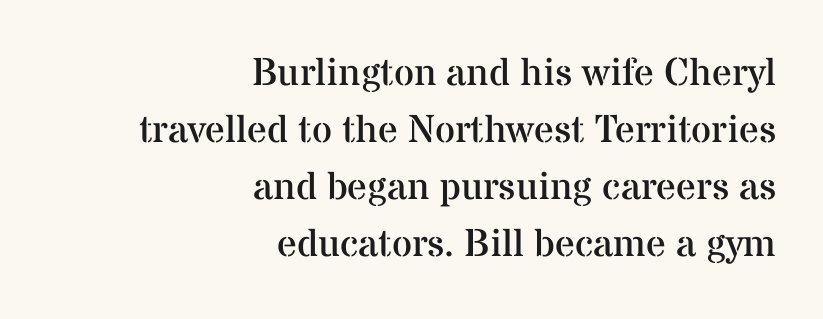
The image shows 39 px regular-weight serif type, upright; set right-aligned, normal line spacing (1.46x), normal letter spacing, not underlined; medium stroke contrast and a medium x-height.
